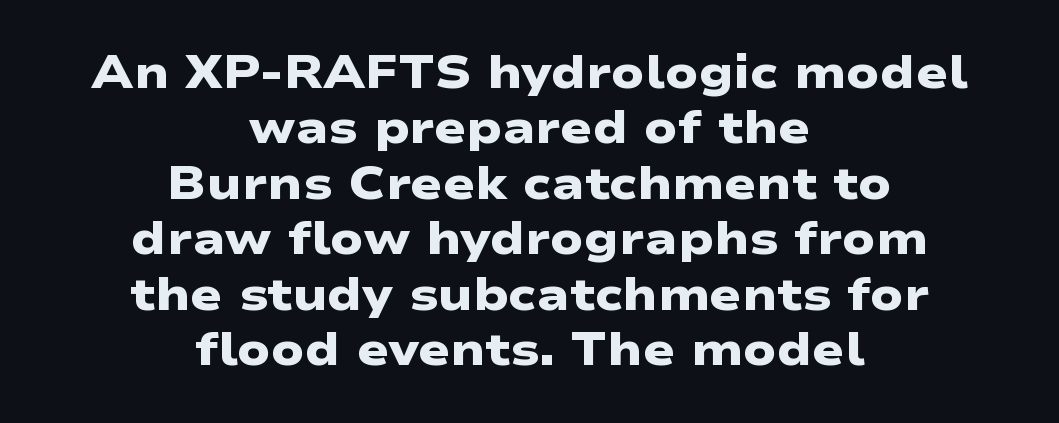
These words are printed bold, with thick strokes throughout. The letters sit at their default tracking, neither squeezed nor spread. No word sits above an underline. Caption: multi-line text, centered on the measure. The face used here is proportionally spaced, like ordinary book or web type. Is this a sans? Yes — the strokes have no serifs.
